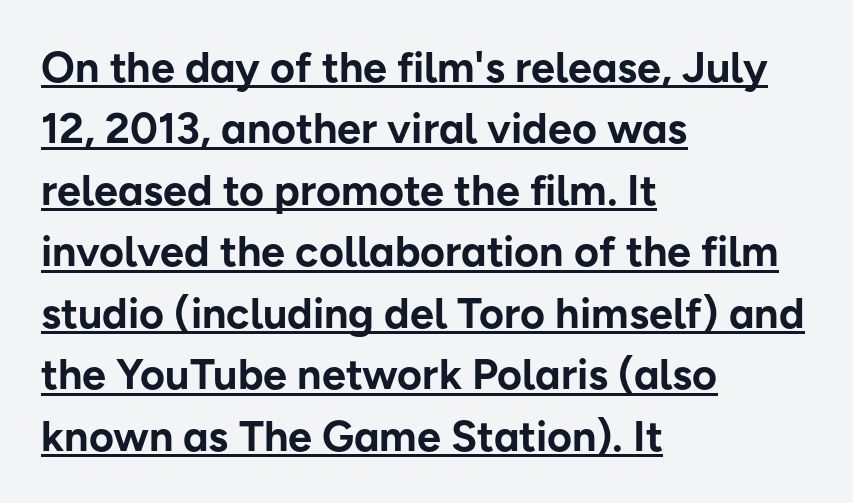
Q: Is the text bold? A: Yes.
Q: Is the text italic (slanted)? A: No, it is upright.
Q: Is the typeface a serif or a sans-serif typeface? A: Sans-serif.
Q: Is the text underlined? A: Yes.
Q: How is the paragraph aligned? A: Left-aligned.
Q: Is the spacing between letters normal or unusually wide? A: Normal.
Q: Is the spacing between lines tight, normal or loose? A: Normal.
Q: Width (condensed, normal, or wide)? A: Normal.
Q: Stroke contrast? A: Low.
Q: x-height? A: Medium.
Q: Monospaced? A: No.
